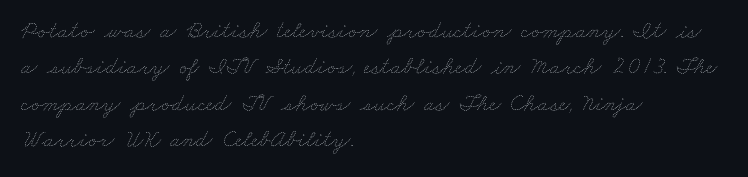
{"bold": "no", "underline": "no", "align": "left", "line_spacing": "normal", "line_spacing_ratio": 1.52, "letter_spacing": "normal", "letter_spacing_em": 0.0, "glyph_px": 24}
